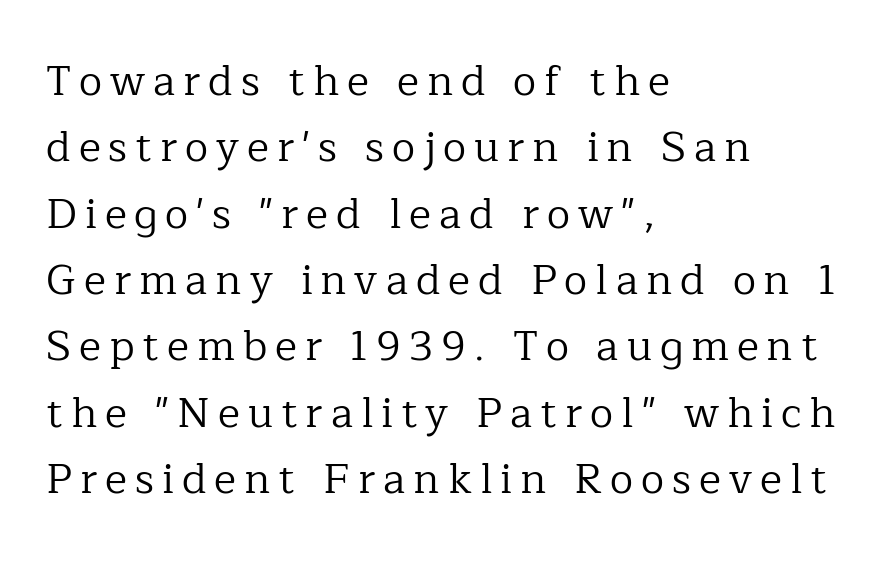
The image shows 42 px regular-weight serif type, upright; set left-aligned, normal line spacing (1.58x), not underlined; low stroke contrast and a medium x-height.
